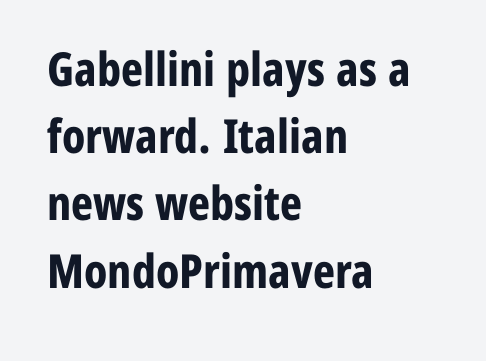
The image shows 47 px bold, condensed sans-serif type, upright; set left-aligned, normal line spacing (1.43x), normal letter spacing, not underlined; low stroke contrast and a medium x-height.
